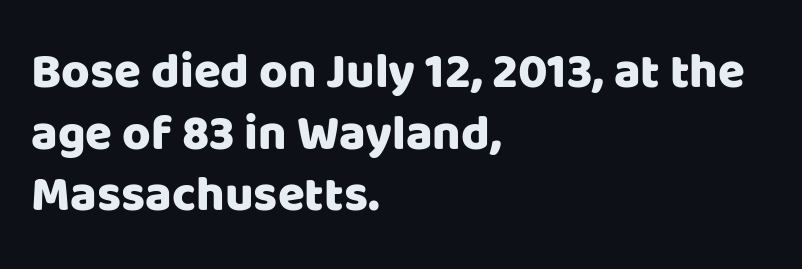
The image shows 49 px sans-serif type, upright; set left-aligned, normal line spacing (1.26x), normal letter spacing, not underlined; low stroke contrast and a large x-height.
